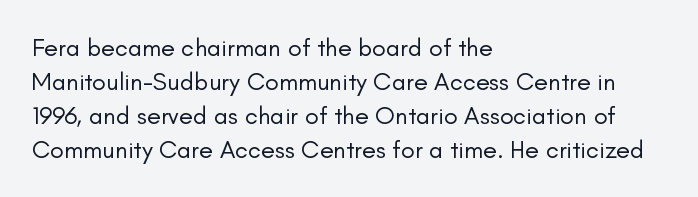
Q: Is the text bold? A: No.
Q: Is the text italic (slanted)? A: No, it is upright.
Q: Is the text underlined? A: No.
Q: How is the paragraph aligned? A: Left-aligned.
Q: Is the spacing between letters normal or unusually wide? A: Normal.
Q: Is the spacing between lines tight, normal or loose? A: Normal.
